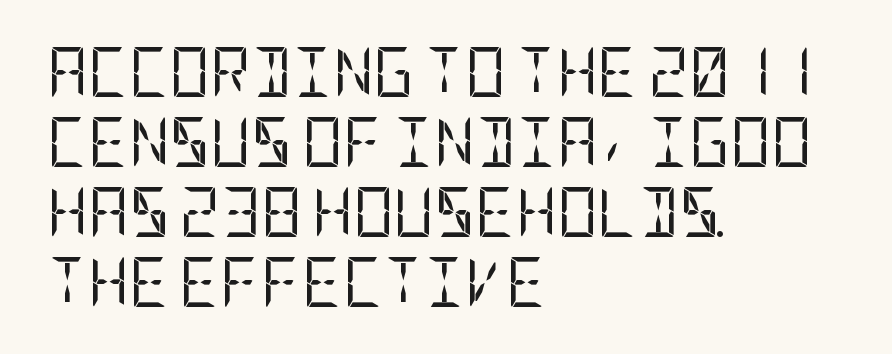
{"serif": "no", "italic": "no", "bold": "no", "weight": "regular", "width": "condensed", "stroke_contrast": "low", "x_height": "large", "underline": "no", "align": "left", "line_spacing": "normal", "line_spacing_ratio": 1.4, "letter_spacing": "normal", "letter_spacing_em": 0.0, "glyph_px": 50}
